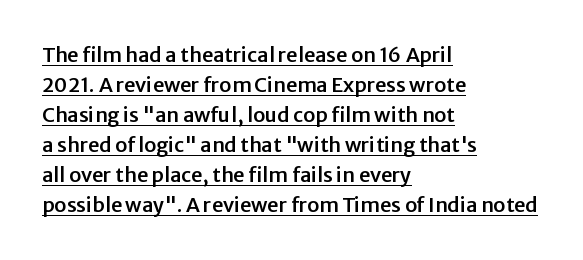
Q: Is the text italic (slanted)? A: No, it is upright.
Q: Is the text underlined? A: Yes.
Q: How is the paragraph aligned? A: Left-aligned.
Q: Is the spacing between letters normal or unusually wide? A: Normal.
Q: Is the spacing between lines tight, normal or loose? A: Normal.
